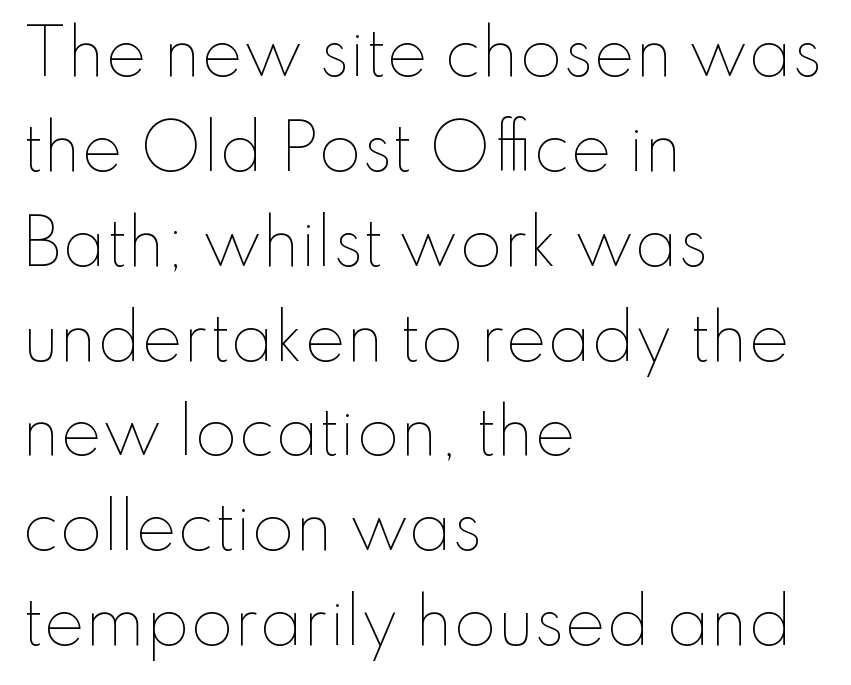
Q: Is the text bold? A: No.
Q: Is the text italic (slanted)? A: No, it is upright.
Q: Is the text underlined? A: No.
Q: How is the paragraph aligned? A: Left-aligned.
Q: Is the spacing between letters normal or unusually wide? A: Normal.
Q: Is the spacing between lines tight, normal or loose? A: Normal.
Q: Width (condensed, normal, or wide)? A: Normal.
Q: Stroke contrast? A: Low.
Q: x-height? A: Small.
Q: Monospaced? A: No.
